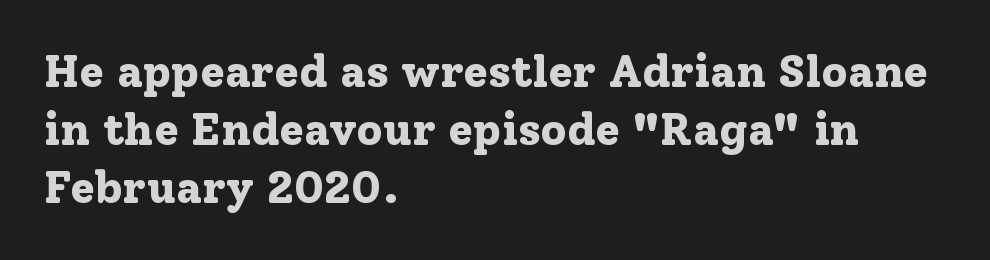
The image shows 45 px bold serif type, upright; set left-aligned, normal line spacing (1.29x), normal letter spacing, not underlined; low stroke contrast and a medium x-height.
